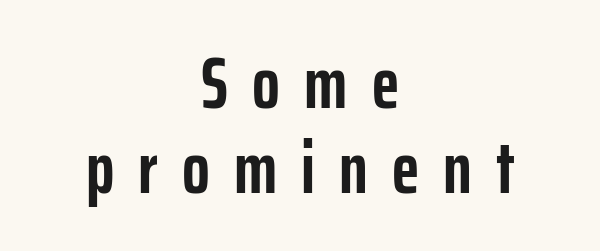
Q: Is the text bold? A: Yes.
Q: Is the text italic (slanted)? A: No, it is upright.
Q: Is the typeface a serif or a sans-serif typeface? A: Sans-serif.
Q: Is the text underlined? A: No.
Q: How is the paragraph aligned? A: Centered.
Q: Is the spacing between letters normal or unusually wide? A: Unusually wide.
Q: Width (condensed, normal, or wide)? A: Condensed.
Q: Stroke contrast? A: Low.
Q: x-height? A: Medium.
Q: Monospaced? A: No.
